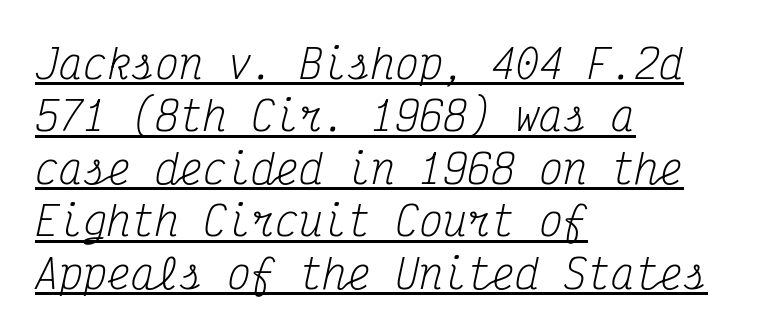
Q: Is the text bold? A: No.
Q: Is the text italic (slanted)? A: Yes, it leans right by about 12 degrees.
Q: Is the typeface a serif or a sans-serif typeface? A: Serif.
Q: Is the text underlined? A: Yes.
Q: How is the paragraph aligned? A: Left-aligned.
Q: Is the spacing between letters normal or unusually wide? A: Normal.
Q: Is the spacing between lines tight, normal or loose? A: Normal.
Q: Width (condensed, normal, or wide)? A: Condensed.
Q: Stroke contrast? A: Medium.
Q: x-height? A: Medium.
Q: Monospaced? A: Yes.
